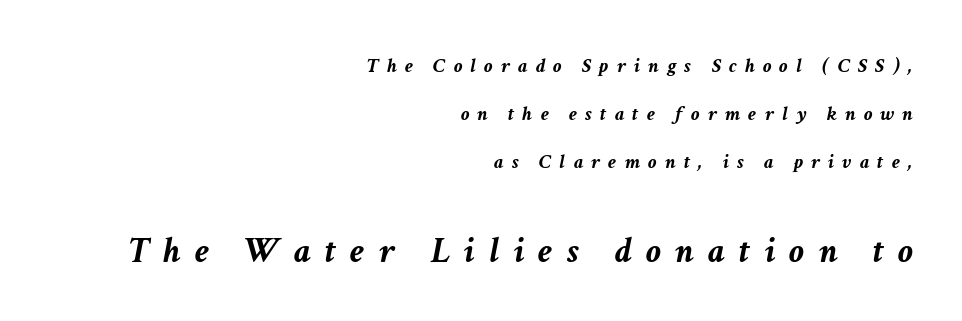
Compared with ordinary roman type, these characters are visibly tilted. Descenders hang freely into open space. The face used here has the dense, thick strokes of a bold. Character widths vary here, with narrow letters taking less room than wide ones. The later block is typeset at a bigger size than the earlier block. Short note: letters widely spaced.
